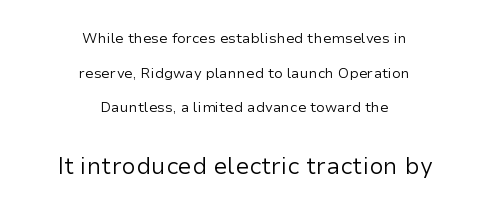
{"italic": "no", "bold": "no", "underline": "no", "align": "center", "line_spacing": "loose", "line_spacing_ratio": 2.47, "letter_spacing": "normal", "letter_spacing_em": 0.0, "larger_block": "second", "size_ratio": 1.64, "glyph_px": 23}
